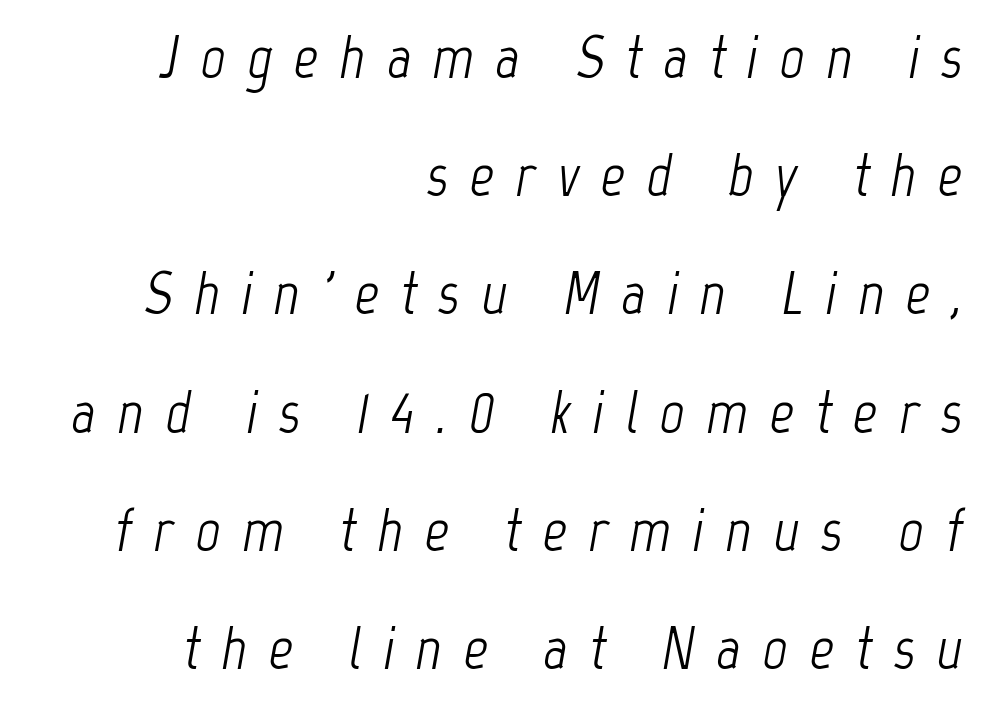
Spacing verdict: proportional, widths tailored to each character. If you drew a ruler down the right edge, every line would touch it. The space between consecutive lines is lavish. Stroke thickness stays within the range of a standard reading face or lighter.
